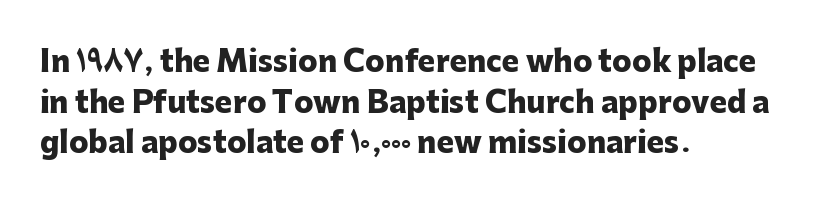
The image shows 29 px heavy sans-serif type, upright; set left-aligned, normal line spacing (1.4x), normal letter spacing, not underlined; low stroke contrast and a medium x-height.
